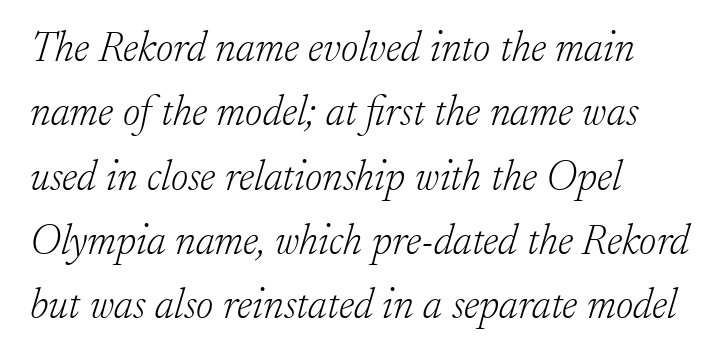
The image shows 42 px light serif type, italic (leaning right); set left-aligned, normal line spacing (1.53x), normal letter spacing, not underlined; low stroke contrast and a small x-height.
